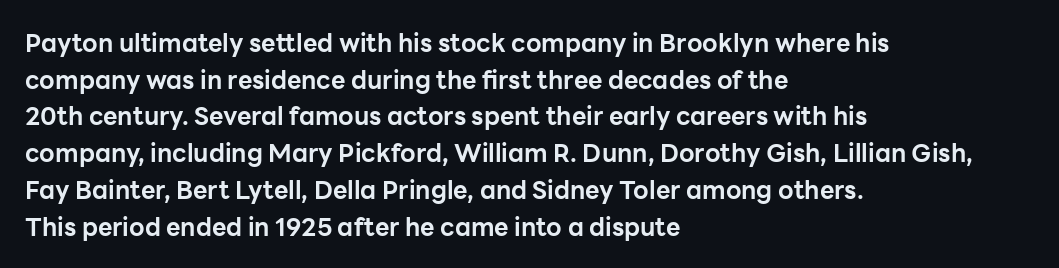
Q: Is the text bold? A: Yes.
Q: Is the text italic (slanted)? A: No, it is upright.
Q: Is the text underlined? A: No.
Q: How is the paragraph aligned? A: Left-aligned.
Q: Is the spacing between letters normal or unusually wide? A: Normal.
Q: Is the spacing between lines tight, normal or loose? A: Normal.
